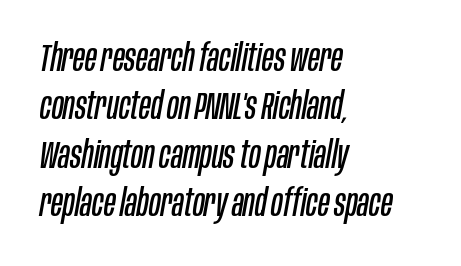
The image shows 38 px regular-weight, condensed type, italic (leaning right); set left-aligned, normal line spacing (1.27x), normal letter spacing, not underlined; low stroke contrast and a large x-height.
